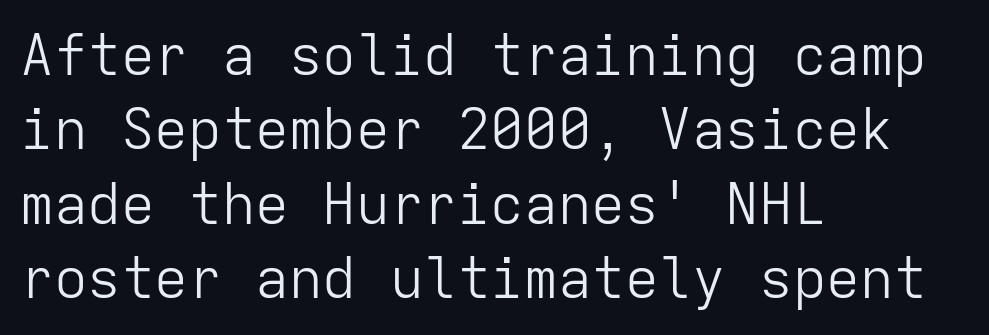
The baseline area is clear. In terms of leading, this rendering sits right in the middle. Between one letter and the next there's only the usual sliver of space. Do the characters align in a grid? Yes, the font is monospaced. Caption: multi-line text, flush left, ragged right.
